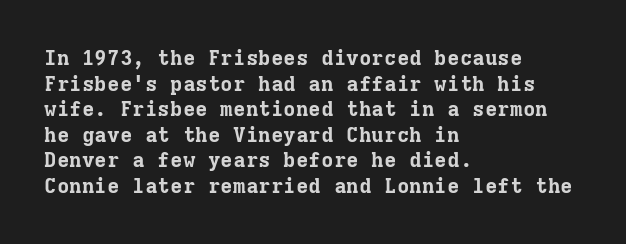
Is there any slant? The stems are plumb. The zone under the glyphs is completely vacant. Caption: bold face, heavy strokes. Each word holds together tightly as a unit, with standard inter-letter gaps. Does the copy run flush right? No — it runs flush left.
